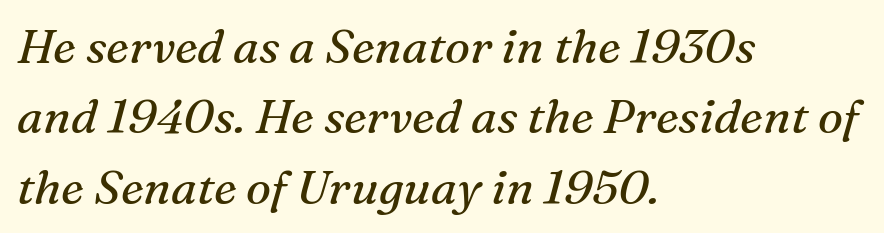
The image shows 47 px regular-weight serif type, italic (leaning right); set left-aligned, normal line spacing (1.5x), normal letter spacing, not underlined; medium stroke contrast and a medium x-height.
